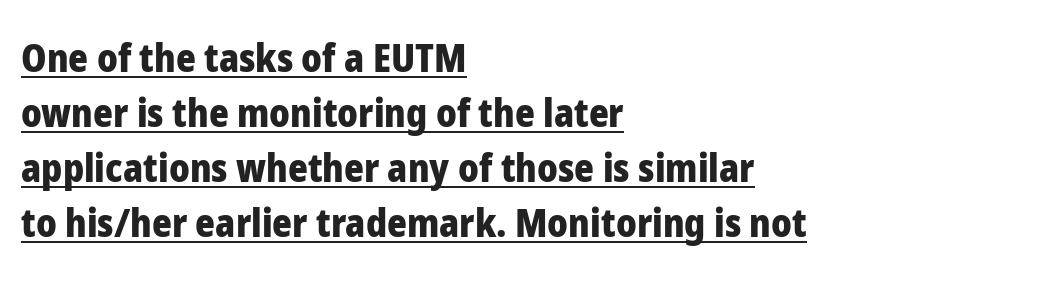
This sample is left-justified, so line endings fall wherever the words run out. This is roman type, the default non-slanted kind. Summary of vertical rhythm: regular, with standard interline spacing. This sample has the flowing, uneven cadence of proportional lettering.
